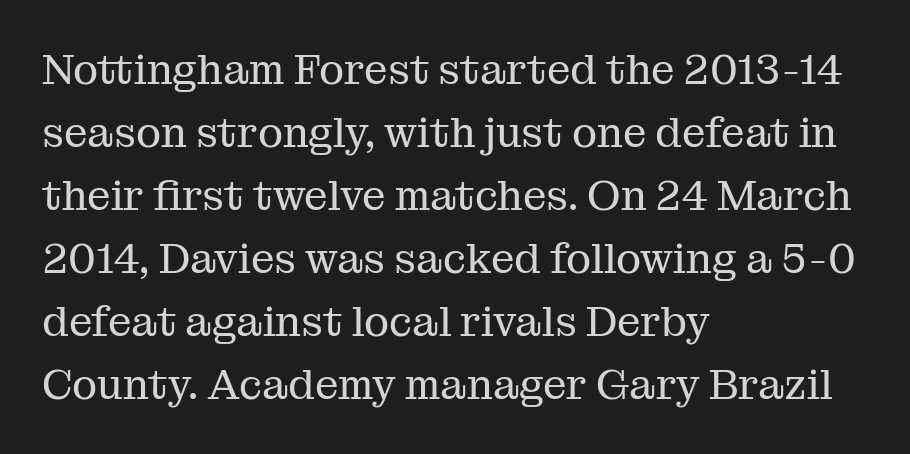
{"serif": "yes", "italic": "no", "bold": "no", "weight": "regular", "width": "normal", "stroke_contrast": "medium", "x_height": "medium", "monospaced": "no", "underline": "no", "align": "left", "line_spacing": "normal", "line_spacing_ratio": 1.5, "letter_spacing": "normal", "letter_spacing_em": 0.0, "glyph_px": 42}
